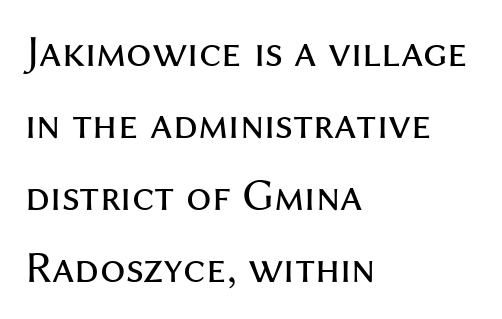
{"serif": "no", "italic": "no", "bold": "no", "weight": "regular", "width": "normal", "stroke_contrast": "medium", "x_height": "medium", "monospaced": "no", "underline": "no", "align": "left", "line_spacing": "normal", "line_spacing_ratio": 1.6, "letter_spacing": "normal", "letter_spacing_em": 0.0, "glyph_px": 45}
